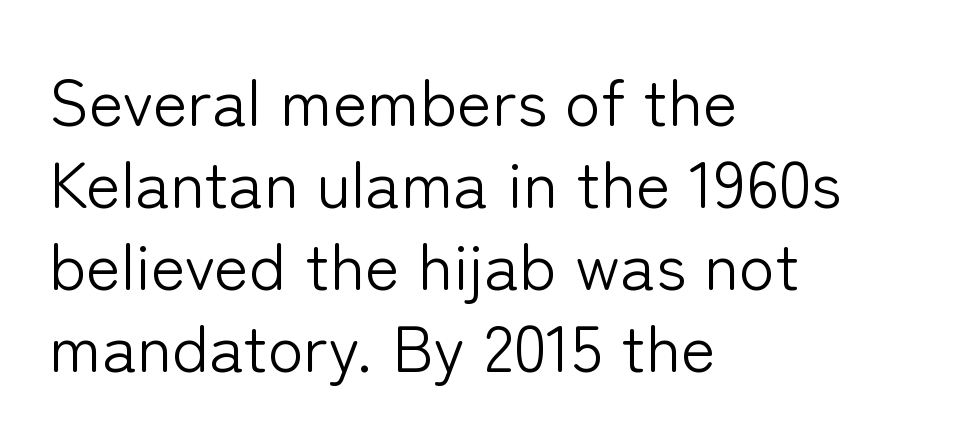
The image shows 66 px light sans-serif type, upright; set left-aligned, line spacing 1.24x, normal letter spacing, not underlined; low stroke contrast and a medium x-height.
